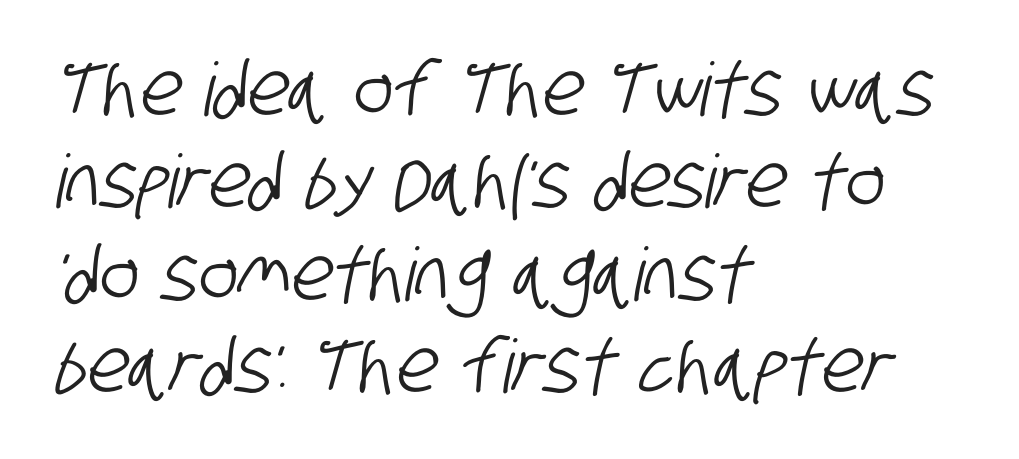
Q: Is the typeface a serif or a sans-serif typeface? A: Sans-serif.
Q: Is the text underlined? A: No.
Q: How is the paragraph aligned? A: Left-aligned.
Q: Is the spacing between letters normal or unusually wide? A: Normal.
Q: Is the spacing between lines tight, normal or loose? A: Normal.
Q: Width (condensed, normal, or wide)? A: Condensed.
Q: Stroke contrast? A: Low.
Q: x-height? A: Large.
Q: Monospaced? A: No.
